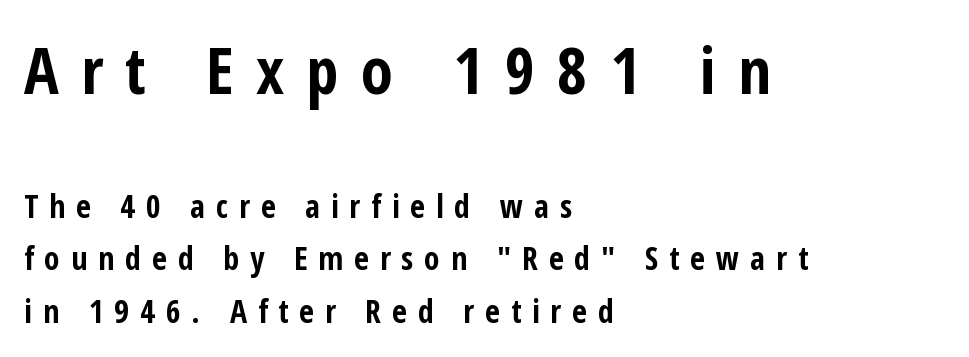
{"serif": "no", "italic": "no", "bold": "yes", "weight": "bold", "width": "condensed", "stroke_contrast": "low", "x_height": "medium", "monospaced": "no", "underline": "no", "align": "left", "line_spacing": "normal", "line_spacing_ratio": 1.64, "letter_spacing": "wide", "letter_spacing_em": 0.34, "larger_block": "first", "size_ratio": 2.03, "glyph_px": 65}
